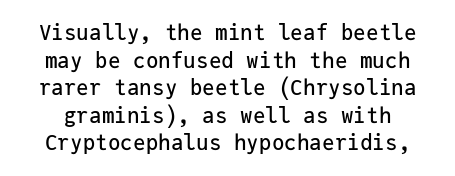
{"italic": "no", "underline": "no", "line_spacing": "normal", "line_spacing_ratio": 1.31, "letter_spacing": "normal", "letter_spacing_em": 0.0, "glyph_px": 21}
